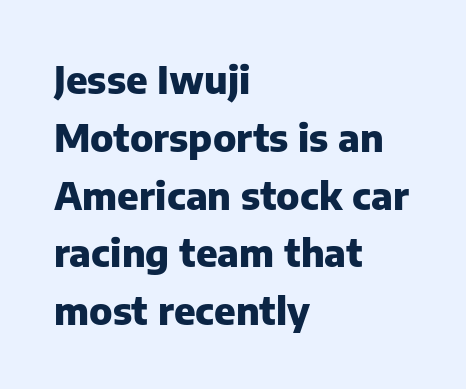
{"serif": "no", "italic": "no", "bold": "yes", "weight": "heavy", "width": "normal", "stroke_contrast": "low", "x_height": "medium", "monospaced": "no", "underline": "no", "align": "left", "line_spacing": "normal", "line_spacing_ratio": 1.52, "letter_spacing": "normal", "letter_spacing_em": 0.0, "glyph_px": 38}
